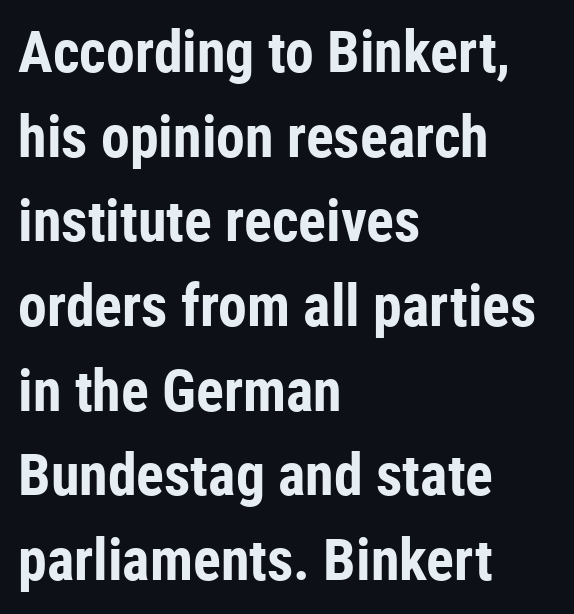
Q: Is the text bold? A: Yes.
Q: Is the text italic (slanted)? A: No, it is upright.
Q: Is the typeface a serif or a sans-serif typeface? A: Sans-serif.
Q: Is the text underlined? A: No.
Q: How is the paragraph aligned? A: Left-aligned.
Q: Is the spacing between letters normal or unusually wide? A: Normal.
Q: Is the spacing between lines tight, normal or loose? A: Normal.
Q: Width (condensed, normal, or wide)? A: Condensed.
Q: Stroke contrast? A: Low.
Q: x-height? A: Medium.
Q: Monospaced? A: No.
